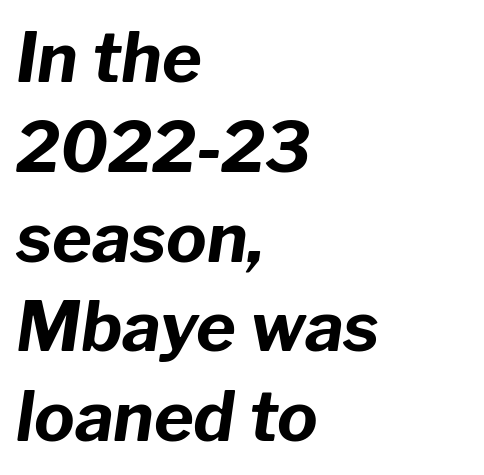
Only glyphs here, with clear space below each row. Caption: bold face, heavy strokes. Is this a fixed-width face? No — the glyphs have proportional, varying widths. The lettering tilts uniformly, giving the passage an italic look. Vertical spacing — default.
